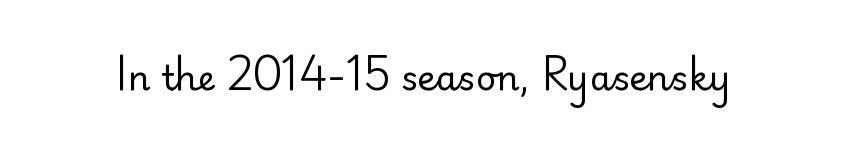
{"serif": "no", "italic": "no", "bold": "no", "weight": "regular", "width": "normal", "stroke_contrast": "low", "x_height": "small", "monospaced": "no", "underline": "no", "letter_spacing": "normal", "letter_spacing_em": 0.0, "glyph_px": 35}
